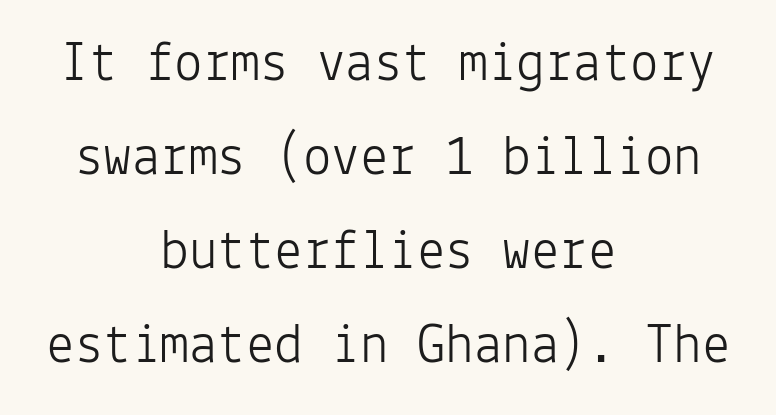
{"serif": "no", "italic": "no", "bold": "no", "weight": "light", "width": "normal", "stroke_contrast": "low", "x_height": "medium", "monospaced": "yes", "underline": "no", "align": "center", "line_spacing": "normal", "line_spacing_ratio": 1.65, "letter_spacing": "normal", "letter_spacing_em": 0.0, "glyph_px": 57}
